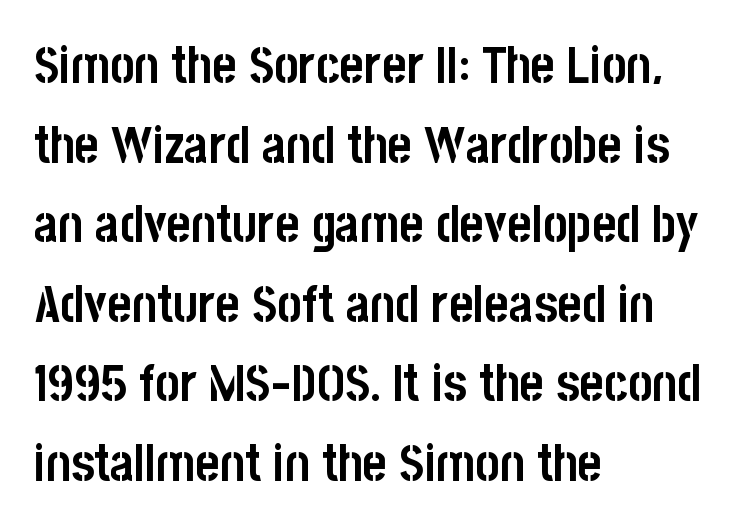
The gaps between neighbouring characters are ordinary and unremarkable. In terms of weight, the rendering is a true, heavy bold. The typeface chosen for these lines omits serifs. Ascenders rise straight up at ninety degrees. The letters advance in unequal steps, a hallmark of proportional type.
